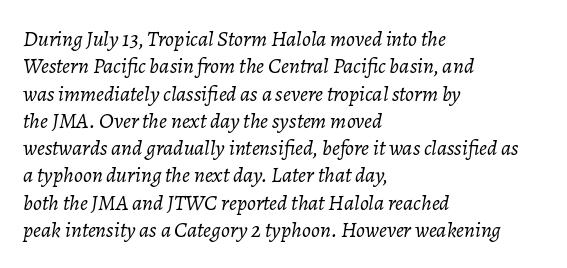
The image shows 22 px text type, italic (leaning right); set left-aligned, line spacing 1.24x, normal letter spacing, not underlined.
